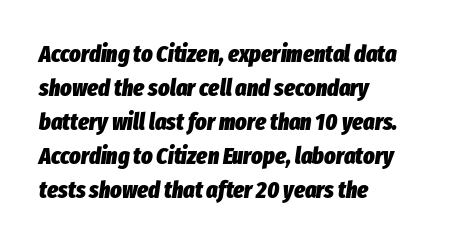
In terms of leading, this rendering sits right in the middle. Short and long lines alike share a common starting point at left. Summary of weight: heavy, a full bold. Check the space under the baseline: it is left empty. In terms of letterspacing, this is plain default setting.
